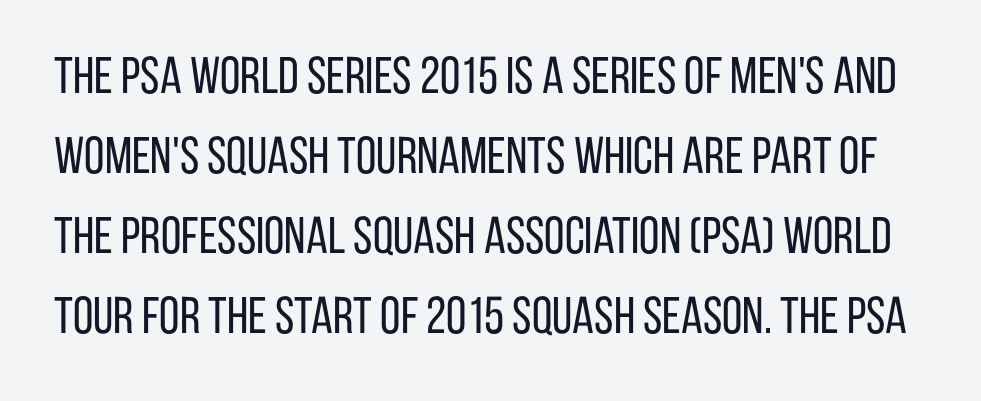
Honestly, the letter spacing is just normal — you wouldn't notice it. Is this a heavy cut? Hardly; it is regular or lighter. Bare-footed words on every line. Is there any slant? The stems are plumb. The typeface chosen for these lines omits serifs.
